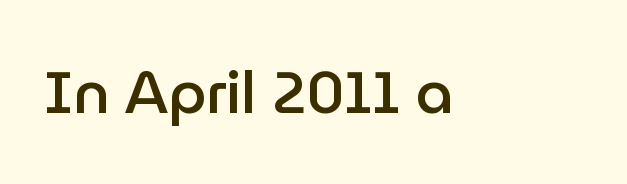
The gaps between neighbouring characters are ordinary and unremarkable. The words here are not underlined. You could not count columns in this text — the font is proportionally spaced. Does the type have serifs? No, each stem ends abruptly. Notice how the stems are strictly vertical — no italics here. A somewhat darkened texture: the type is semibold rather than bold.
